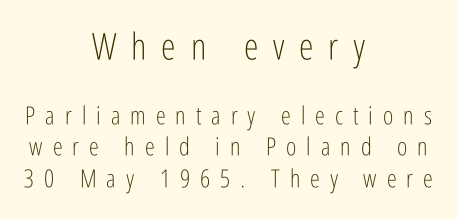
Q: Is the text bold? A: No.
Q: Is the text italic (slanted)? A: No, it is upright.
Q: Is the typeface a serif or a sans-serif typeface? A: Sans-serif.
Q: Is the text underlined? A: No.
Q: How is the paragraph aligned? A: Centered.
Q: Is the spacing between letters normal or unusually wide? A: Unusually wide.
Q: Is the spacing between lines tight, normal or loose? A: Normal.
Q: Which block of text is set in a larger size, the first (top) or the second (bottom)? A: The first (top) one.
Q: Width (condensed, normal, or wide)? A: Condensed.
Q: Stroke contrast? A: Low.
Q: x-height? A: Medium.
Q: Monospaced? A: No.
